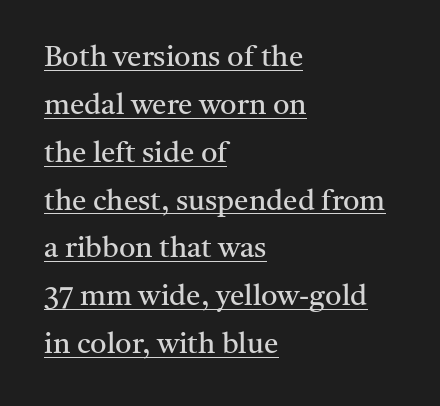
Q: Is the text bold? A: No.
Q: Is the text italic (slanted)? A: No, it is upright.
Q: Is the typeface a serif or a sans-serif typeface? A: Serif.
Q: Is the text underlined? A: Yes.
Q: How is the paragraph aligned? A: Left-aligned.
Q: Is the spacing between letters normal or unusually wide? A: Normal.
Q: Is the spacing between lines tight, normal or loose? A: Normal.
Q: Width (condensed, normal, or wide)? A: Normal.
Q: Stroke contrast? A: Medium.
Q: x-height? A: Medium.
Q: Monospaced? A: No.
